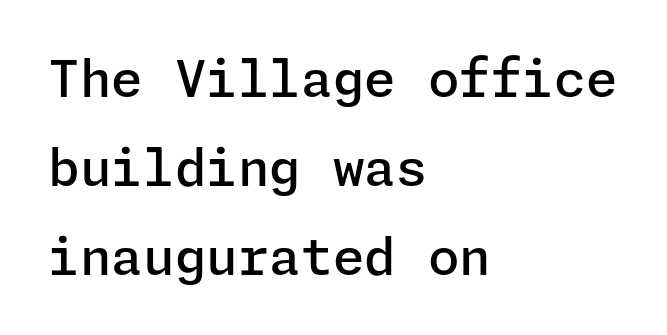
Q: Is the text bold? A: Semi-bold.
Q: Is the text italic (slanted)? A: No, it is upright.
Q: Is the typeface a serif or a sans-serif typeface? A: Sans-serif.
Q: Is the text underlined? A: No.
Q: How is the paragraph aligned? A: Left-aligned.
Q: Is the spacing between letters normal or unusually wide? A: Normal.
Q: Width (condensed, normal, or wide)? A: Normal.
Q: Stroke contrast? A: Low.
Q: x-height? A: Medium.
